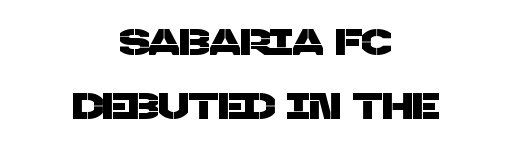
The image shows 37 px sans-serif type; set centered, line spacing 1.73x, normal letter spacing, not underlined; low stroke contrast and a large x-height.
